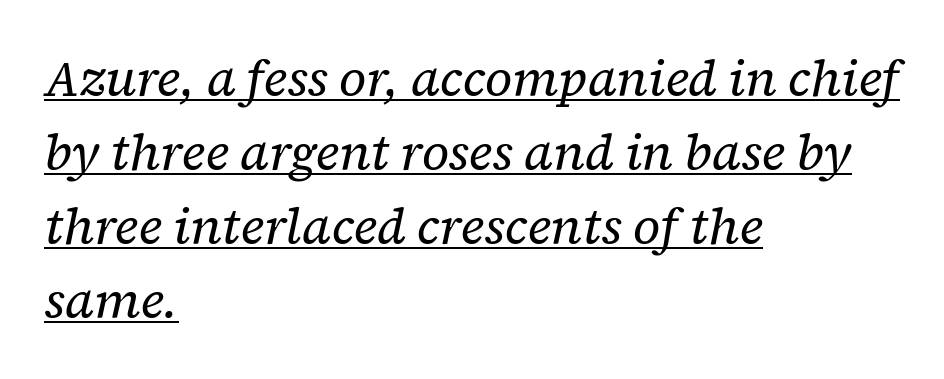
The image shows 50 px regular-weight serif type, italic (leaning right); set left-aligned, normal line spacing (1.48x), normal letter spacing, underlined; low stroke contrast and a medium x-height.
